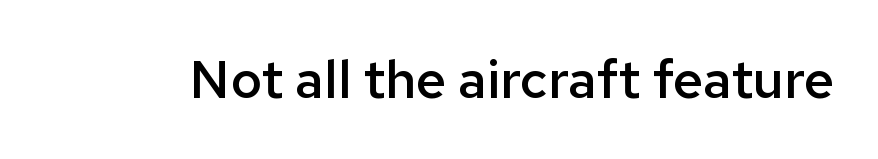
Q: Is the text bold? A: Semi-bold.
Q: Is the text italic (slanted)? A: No, it is upright.
Q: Is the typeface a serif or a sans-serif typeface? A: Sans-serif.
Q: Is the text underlined? A: No.
Q: Is the spacing between letters normal or unusually wide? A: Normal.
Q: Width (condensed, normal, or wide)? A: Normal.
Q: Stroke contrast? A: Low.
Q: x-height? A: Medium.
Q: Monospaced? A: No.
